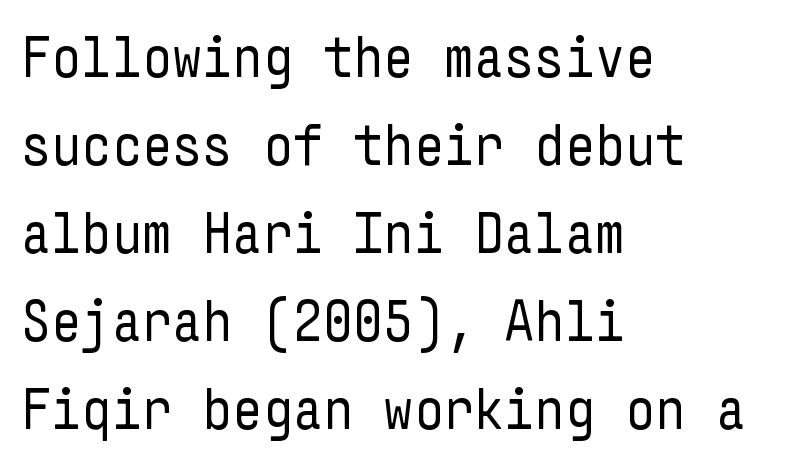
Stems here are at most as thick as an everyday book face. Horizontal alignment here is leftward, the default for most running prose. The lines sit at an ordinary, default distance from one another. The letters carry no serifs — their stems end cleanly without finishing strokes. Nobody drew a line under any word here. Default kerning and tracking; the words read as compact shapes.
